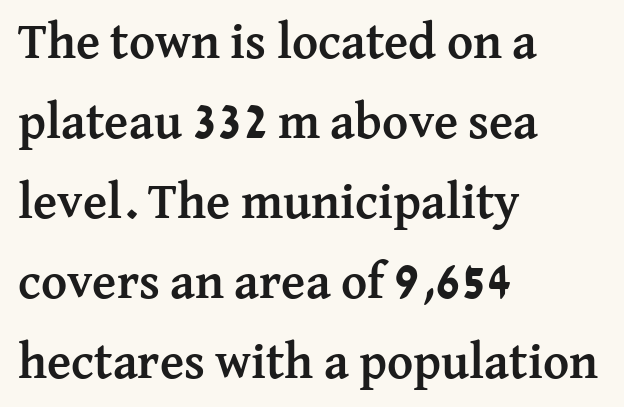
The image shows 50 px semibold serif type, upright; set left-aligned, normal line spacing (1.6x), normal letter spacing, not underlined; medium stroke contrast and a medium x-height.
